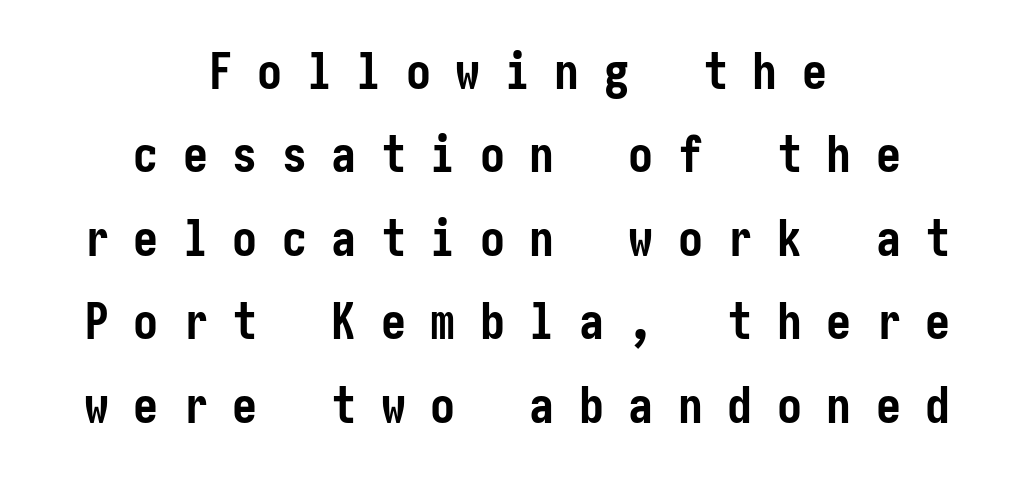
Q: Is the text bold? A: Yes.
Q: Is the text italic (slanted)? A: No, it is upright.
Q: Is the typeface a serif or a sans-serif typeface? A: Sans-serif.
Q: Is the text underlined? A: No.
Q: How is the paragraph aligned? A: Centered.
Q: Is the spacing between letters normal or unusually wide? A: Unusually wide.
Q: Is the spacing between lines tight, normal or loose? A: Normal.
Q: Width (condensed, normal, or wide)? A: Condensed.
Q: Stroke contrast? A: Low.
Q: x-height? A: Medium.
